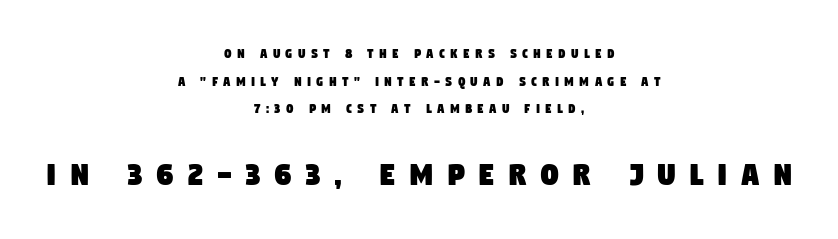
{"serif": "no", "width": "condensed", "stroke_contrast": "low", "x_height": "large", "monospaced": "no", "underline": "no", "align": "center", "line_spacing": "loose", "line_spacing_ratio": 1.97, "letter_spacing": "wide", "letter_spacing_em": 0.4, "larger_block": "second", "size_ratio": 2.5, "glyph_px": 35}
